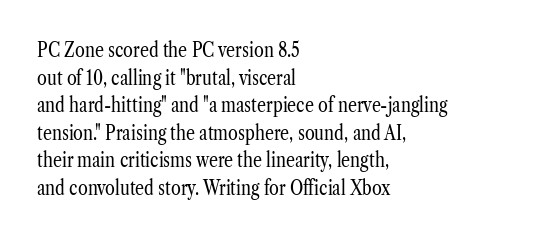
{"italic": "no", "bold": "no", "underline": "no", "align": "left", "line_spacing": "normal", "line_spacing_ratio": 1.38, "letter_spacing": "normal", "letter_spacing_em": 0.0, "glyph_px": 20}
